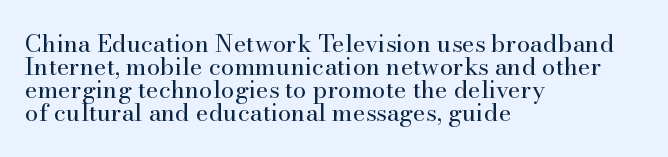
Q: Is the text bold? A: No.
Q: Is the text italic (slanted)? A: No, it is upright.
Q: Is the text underlined? A: No.
Q: How is the paragraph aligned? A: Left-aligned.
Q: Is the spacing between letters normal or unusually wide? A: Normal.
Q: Is the spacing between lines tight, normal or loose? A: Tight.
